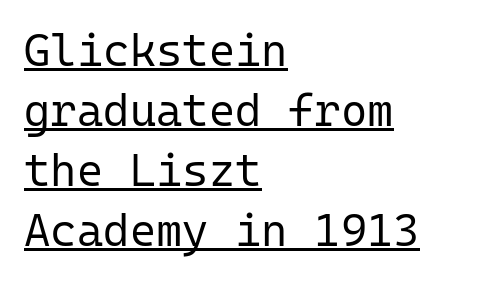
Q: Is the text bold? A: No.
Q: Is the text italic (slanted)? A: No, it is upright.
Q: Is the typeface a serif or a sans-serif typeface? A: Sans-serif.
Q: Is the text underlined? A: Yes.
Q: How is the paragraph aligned? A: Left-aligned.
Q: Is the spacing between letters normal or unusually wide? A: Normal.
Q: Is the spacing between lines tight, normal or loose? A: Normal.
Q: Width (condensed, normal, or wide)? A: Normal.
Q: Stroke contrast? A: Low.
Q: x-height? A: Medium.
Q: Monospaced? A: Yes.
